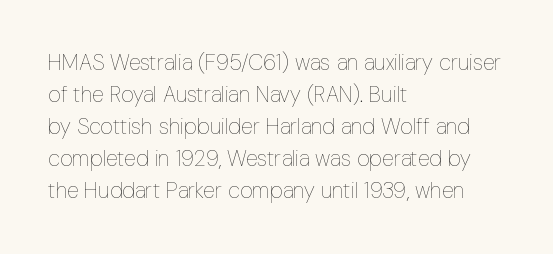
The image shows 22 px text type, upright; set left-aligned, normal line spacing (1.46x), normal letter spacing, not underlined.
